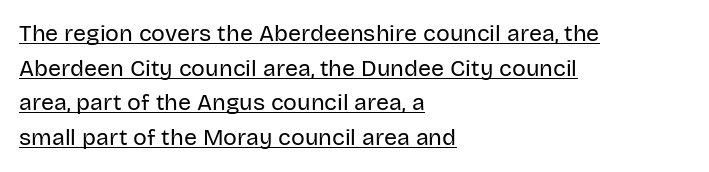
{"italic": "no", "bold": "no", "underline": "yes", "align": "left", "line_spacing": "normal", "line_spacing_ratio": 1.51, "letter_spacing": "normal", "letter_spacing_em": 0.0, "glyph_px": 23}
